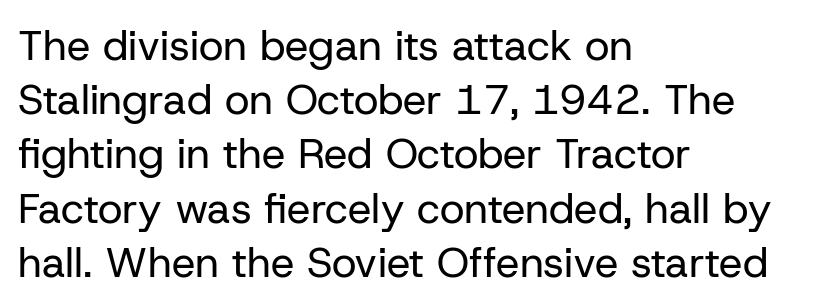
The image shows 42 px regular-weight sans-serif type, upright; set left-aligned, normal line spacing (1.29x), normal letter spacing, not underlined; low stroke contrast and a medium x-height.
